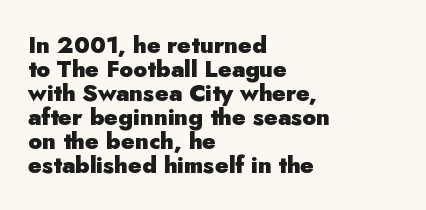
This sample is left-justified, so line endings fall wherever the words run out. Every character sits straight up, as roman type does. Characters follow at the spacing the type designer built in. The space beneath each line is pristine and unruled. The glyphs have the mass of a bold cut.
